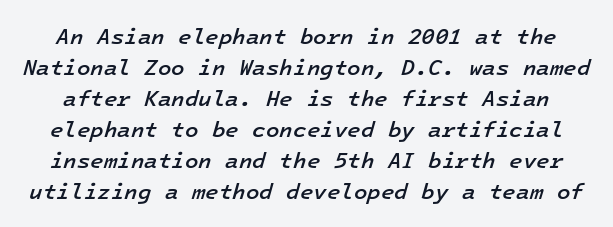
Q: Is the text bold? A: Semi-bold.
Q: Is the text italic (slanted)? A: Yes, it leans right by about 16 degrees.
Q: Is the text underlined? A: No.
Q: Is the spacing between letters normal or unusually wide? A: Normal.
Q: Is the spacing between lines tight, normal or loose? A: Normal.
